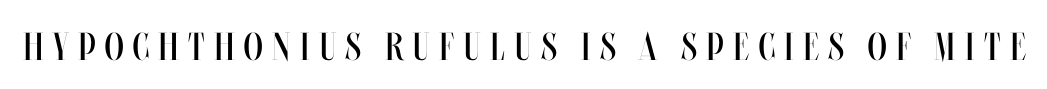
The rendering uses natural spacing where letterforms have individual widths. Short note: letters widely spaced. Posture: upright roman. Think standard paragraph weight, or any step lighter than that. Unmarked baselines from the first word to the last.
